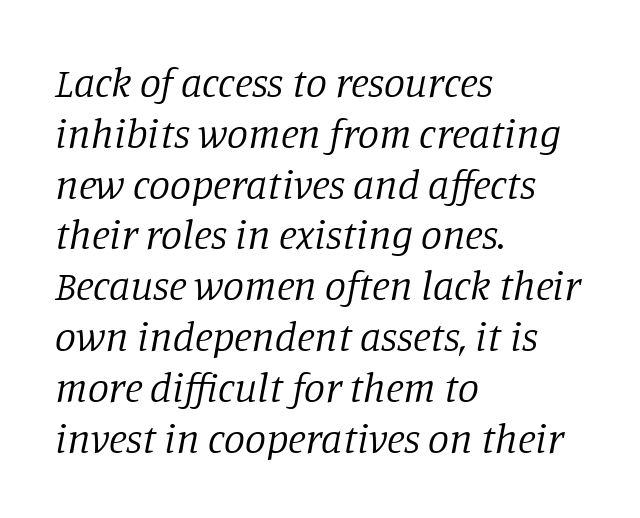
Visually the block forms a straight wall on the left and a jagged coastline on the right. These lines are rendered in a variable-pitch font. The zone under the glyphs is completely vacant. The font sits on the lighter half of the weight spectrum, regular included.
